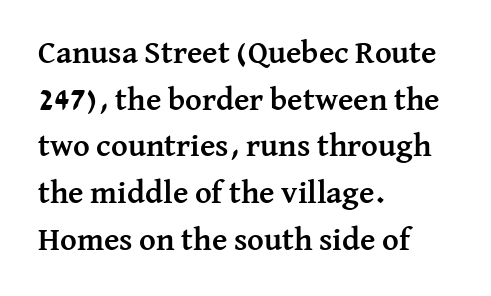
{"serif": "yes", "italic": "no", "bold": "yes", "weight": "semibold", "width": "normal", "stroke_contrast": "medium", "x_height": "medium", "monospaced": "no", "underline": "no", "align": "left", "line_spacing": "normal", "line_spacing_ratio": 1.46, "letter_spacing": "normal", "letter_spacing_em": 0.0, "glyph_px": 32}
